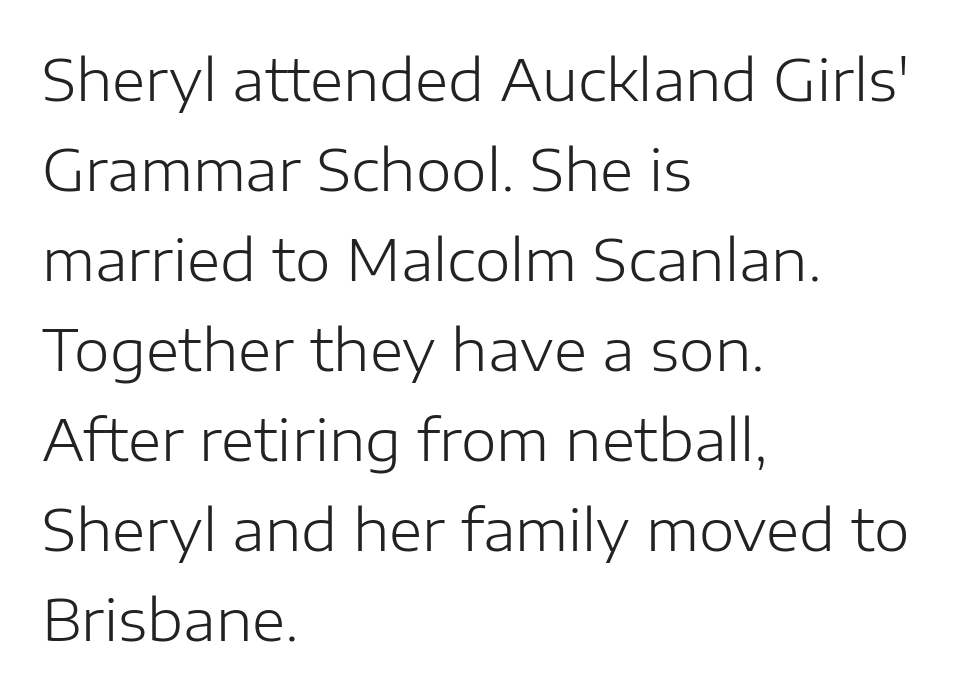
A student would call this left alignment; a typographer would say flush left, rag right. The rendering uses natural spacing where letterforms have individual widths. Stem width sits at or under what a default text font uses. One glance says typical: line gaps are just what's usual.
